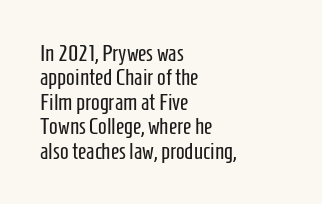
The image shows 23 px text type, upright; set left-aligned, tight line spacing (1.06x), normal letter spacing, not underlined.
